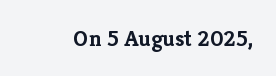
{"italic": "no", "bold": "yes", "underline": "no", "letter_spacing": "normal", "letter_spacing_em": 0.0, "glyph_px": 23}
